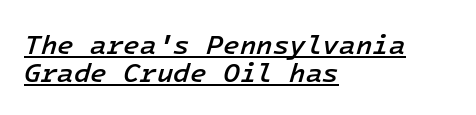
Q: Is the text bold? A: Semi-bold.
Q: Is the text italic (slanted)? A: Yes, it leans right by about 16 degrees.
Q: Is the text underlined? A: Yes.
Q: How is the paragraph aligned? A: Left-aligned.
Q: Is the spacing between letters normal or unusually wide? A: Normal.
Q: Is the spacing between lines tight, normal or loose? A: Tight.
